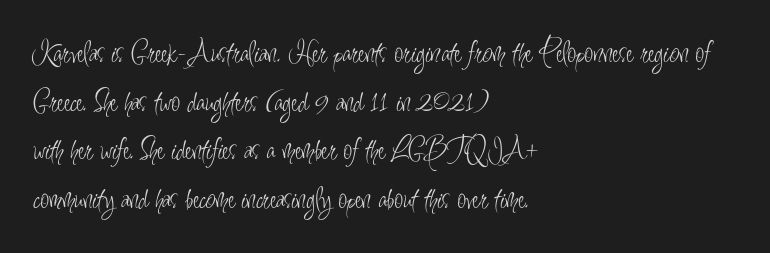
Horizontally, the lines are justified to the leading edge only. The baseline area is clear. Character widths vary here, with narrow letters taking less room than wide ones. This reads as an unemphasized weight, regular at the heaviest. What's the leading like? Ordinary, nothing unusual.
